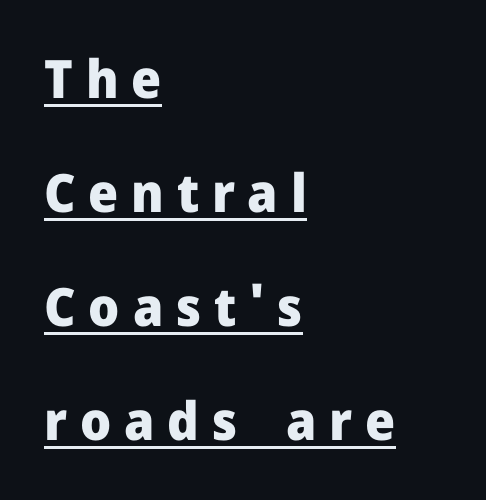
Q: Is the text bold? A: Yes.
Q: Is the text italic (slanted)? A: No, it is upright.
Q: Is the typeface a serif or a sans-serif typeface? A: Sans-serif.
Q: Is the text underlined? A: Yes.
Q: How is the paragraph aligned? A: Left-aligned.
Q: Is the spacing between letters normal or unusually wide? A: Unusually wide.
Q: Is the spacing between lines tight, normal or loose? A: Loose.
Q: Width (condensed, normal, or wide)? A: Normal.
Q: Stroke contrast? A: Low.
Q: x-height? A: Medium.
Q: Monospaced? A: No.
